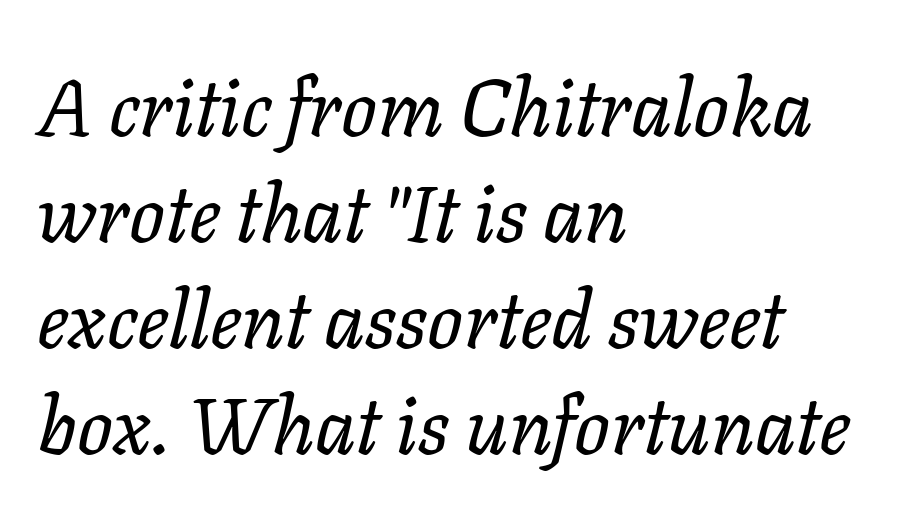
The image shows 79 px regular-weight type, italic (leaning right); set left-aligned, normal line spacing (1.34x), normal letter spacing, not underlined; low stroke contrast and a medium x-height.
